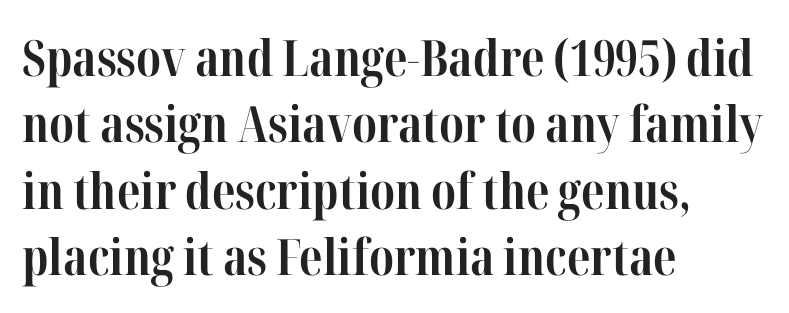
Q: Is the text bold? A: Yes.
Q: Is the text italic (slanted)? A: No, it is upright.
Q: Is the typeface a serif or a sans-serif typeface? A: Serif.
Q: Is the text underlined? A: No.
Q: How is the paragraph aligned? A: Left-aligned.
Q: Is the spacing between letters normal or unusually wide? A: Normal.
Q: Is the spacing between lines tight, normal or loose? A: Normal.
Q: Width (condensed, normal, or wide)? A: Condensed.
Q: Stroke contrast? A: High.
Q: x-height? A: Medium.
Q: Monospaced? A: No.
